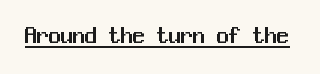
Default kerning and tracking; the words read as compact shapes. Notice how the stems are strictly vertical — no italics here. The glyphs are accompanied by a horizontal stroke just below them.
